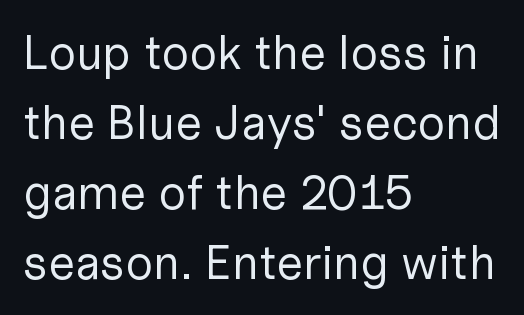
{"serif": "no", "italic": "no", "bold": "no", "weight": "regular", "width": "normal", "stroke_contrast": "low", "x_height": "medium", "monospaced": "no", "underline": "no", "align": "left", "line_spacing": "normal", "line_spacing_ratio": 1.46, "letter_spacing": "normal", "letter_spacing_em": 0.0, "glyph_px": 48}
